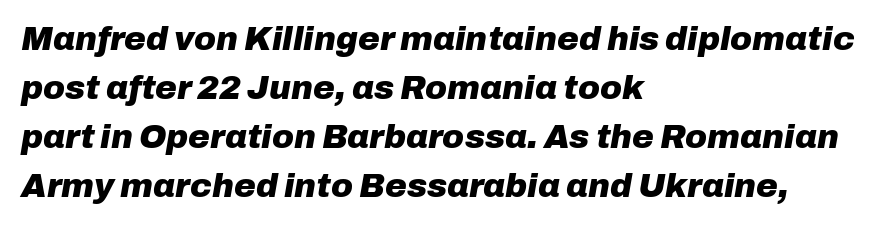
Looks like regular typesetting: each glyph gets only the width it needs. Vertical spacing — default. Does the copy run flush right? No — it runs flush left. This is oblique type, the kind used for emphasis or titles.
